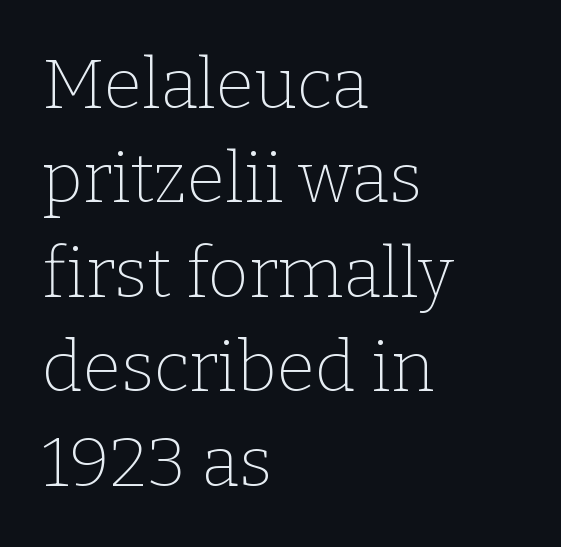
{"serif": "yes", "italic": "no", "bold": "no", "weight": "thin", "width": "normal", "stroke_contrast": "low", "x_height": "medium", "monospaced": "no", "underline": "no", "align": "left", "line_spacing": "normal", "line_spacing_ratio": 1.35, "letter_spacing": "normal", "letter_spacing_em": 0.0, "glyph_px": 70}
